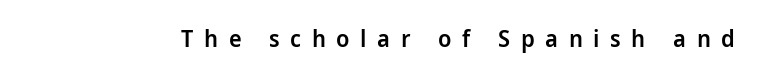
Q: Is the text bold? A: Semi-bold.
Q: Is the text italic (slanted)? A: No, it is upright.
Q: Is the text underlined? A: No.
Q: Is the spacing between letters normal or unusually wide? A: Unusually wide.
